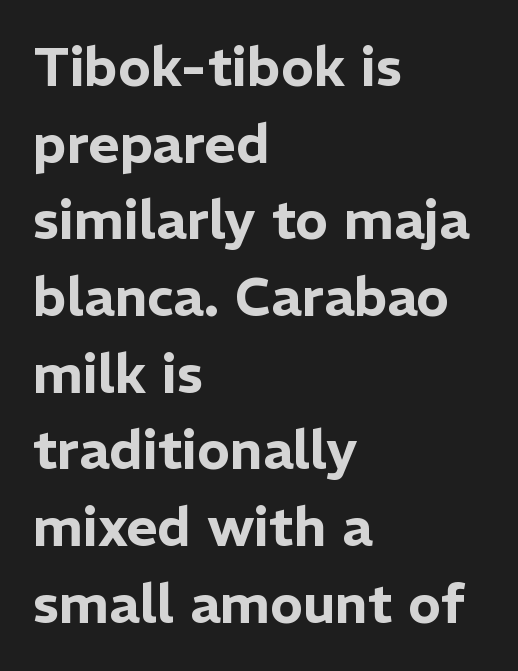
{"serif": "no", "italic": "no", "width": "normal", "stroke_contrast": "low", "x_height": "medium", "monospaced": "no", "underline": "no", "align": "left", "line_spacing": "normal", "line_spacing_ratio": 1.42, "letter_spacing": "normal", "letter_spacing_em": 0.0, "glyph_px": 54}
